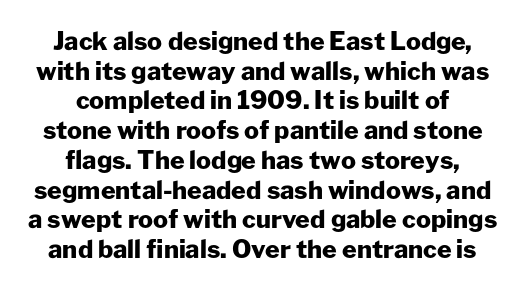
Q: Is the text bold? A: Yes.
Q: Is the text italic (slanted)? A: No, it is upright.
Q: Is the text underlined? A: No.
Q: How is the paragraph aligned? A: Centered.
Q: Is the spacing between letters normal or unusually wide? A: Normal.
